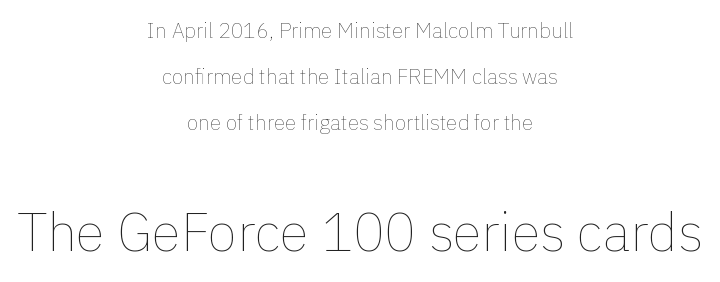
Q: Is the text bold? A: No.
Q: Is the text italic (slanted)? A: No, it is upright.
Q: Is the text underlined? A: No.
Q: How is the paragraph aligned? A: Centered.
Q: Is the spacing between letters normal or unusually wide? A: Normal.
Q: Is the spacing between lines tight, normal or loose? A: Loose.
Q: Which block of text is set in a larger size, the first (top) or the second (bottom)? A: The second (bottom) one.
Q: Width (condensed, normal, or wide)? A: Normal.
Q: x-height? A: Medium.
Q: Monospaced? A: No.
